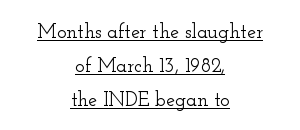
The image shows 20 px text type, upright; set centered, normal line spacing (1.69x), normal letter spacing, underlined.
